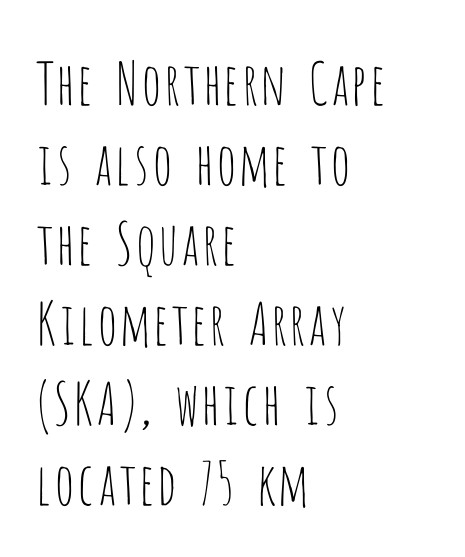
Q: Is the text bold? A: No.
Q: Is the text italic (slanted)? A: No, it is upright.
Q: Is the typeface a serif or a sans-serif typeface? A: Sans-serif.
Q: Is the text underlined? A: No.
Q: How is the paragraph aligned? A: Left-aligned.
Q: Is the spacing between letters normal or unusually wide? A: Normal.
Q: Is the spacing between lines tight, normal or loose? A: Normal.
Q: Width (condensed, normal, or wide)? A: Condensed.
Q: Stroke contrast? A: Low.
Q: x-height? A: Large.
Q: Monospaced? A: No.
